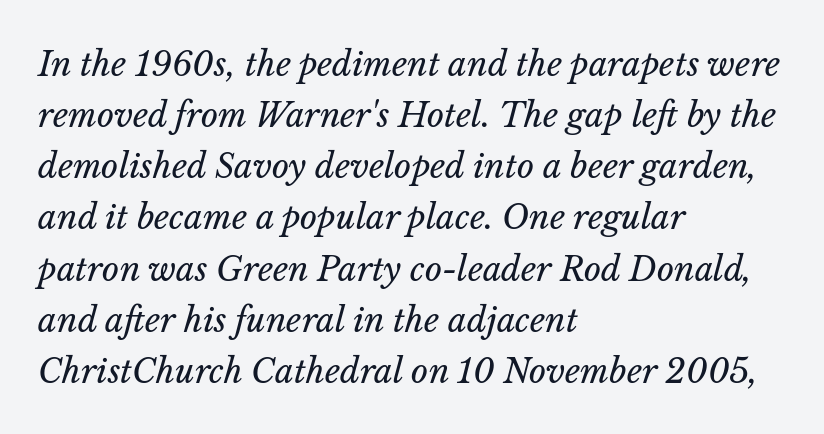
Q: Is the text bold? A: No.
Q: Is the text italic (slanted)? A: Yes, it leans right by about 14 degrees.
Q: Is the text underlined? A: No.
Q: How is the paragraph aligned? A: Left-aligned.
Q: Is the spacing between letters normal or unusually wide? A: Normal.
Q: Is the spacing between lines tight, normal or loose? A: Normal.
Q: Width (condensed, normal, or wide)? A: Normal.
Q: Stroke contrast? A: Low.
Q: x-height? A: Medium.
Q: Monospaced? A: No.
